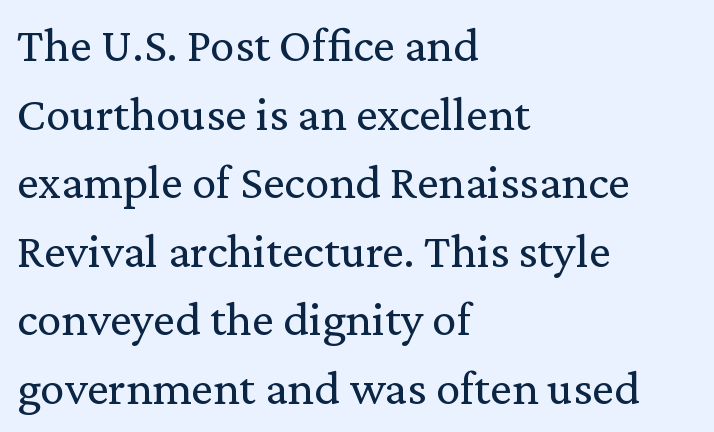
{"serif": "yes", "italic": "no", "bold": "no", "weight": "regular", "width": "normal", "stroke_contrast": "low", "x_height": "medium", "monospaced": "no", "underline": "no", "align": "left", "line_spacing": "normal", "line_spacing_ratio": 1.4, "letter_spacing": "normal", "letter_spacing_em": 0.0, "glyph_px": 49}
